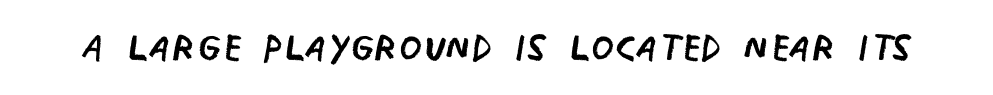
{"serif": "no", "bold": "no", "weight": "regular", "width": "condensed", "stroke_contrast": "low", "x_height": "large", "monospaced": "no", "underline": "no", "letter_spacing": "normal", "letter_spacing_em": 0.0, "glyph_px": 53}
